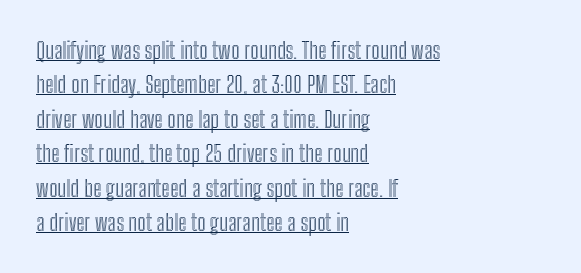
{"italic": "no", "underline": "yes", "align": "left", "line_spacing": "normal", "line_spacing_ratio": 1.5, "letter_spacing": "normal", "letter_spacing_em": 0.0, "glyph_px": 23}
